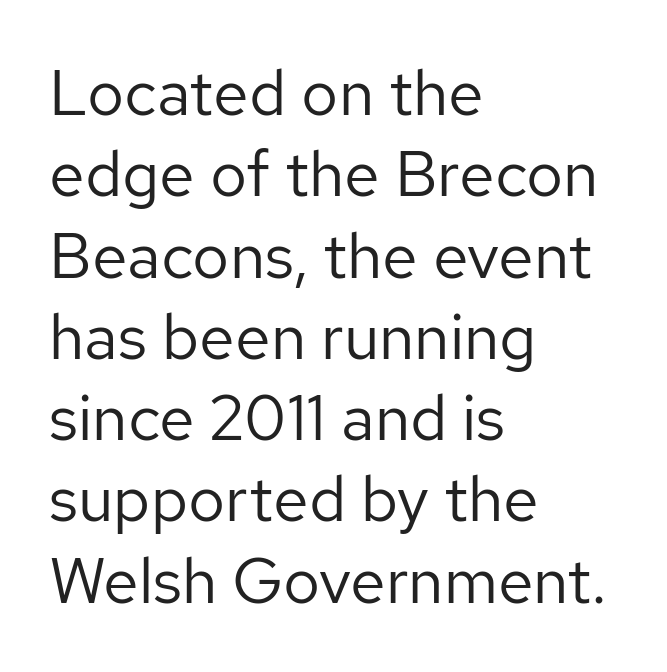
{"serif": "no", "italic": "no", "bold": "no", "weight": "regular", "width": "normal", "stroke_contrast": "low", "x_height": "medium", "monospaced": "no", "underline": "no", "align": "left", "line_spacing": "normal", "line_spacing_ratio": 1.27, "letter_spacing": "normal", "letter_spacing_em": 0.0, "glyph_px": 64}
